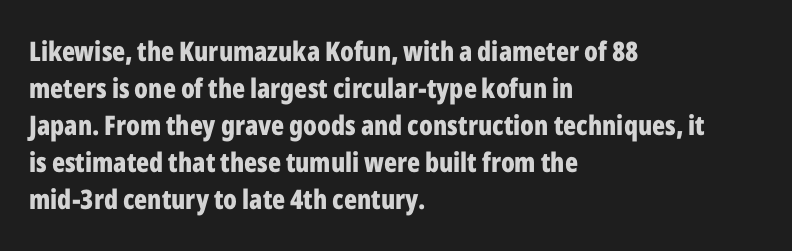
Every character sits straight up, as roman type does. Words appear dense and cohesive because spacing is normal. On the weight axis this lands at bold, roughly 700. In terms of leading, this rendering sits right in the middle.
